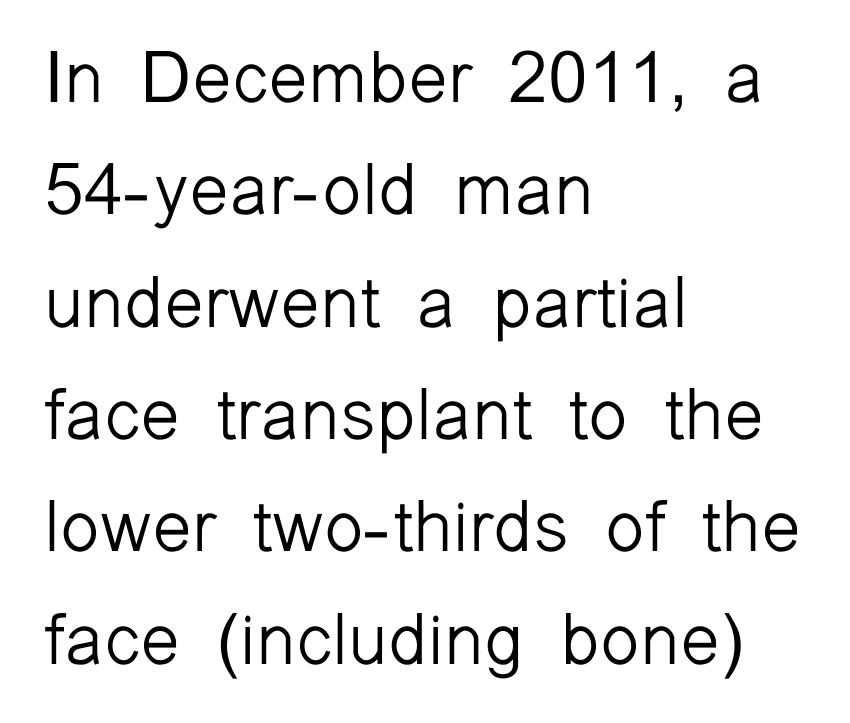
The rows are spaced the way most documents space them. Inter-character spacing is left at the font's built-in metrics. Check where the strokes stop: nothing finishes them off — pure sans. These lines stack with their left ends in a neat column. This is roman type, the default non-slanted kind. This sample has the flowing, uneven cadence of proportional lettering.
